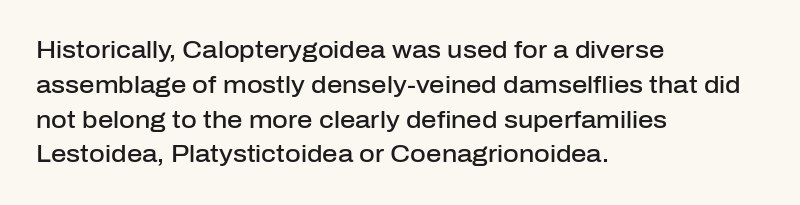
The image shows 24 px text type, upright; set left-aligned, normal line spacing (1.45x), normal letter spacing, not underlined.
